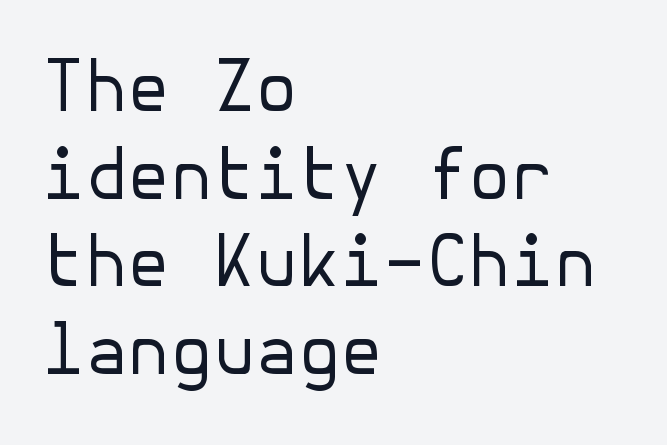
The image shows 69 px regular-weight sans-serif type, upright; set left-aligned, normal line spacing (1.27x), normal letter spacing, not underlined; low stroke contrast and a medium x-height.
